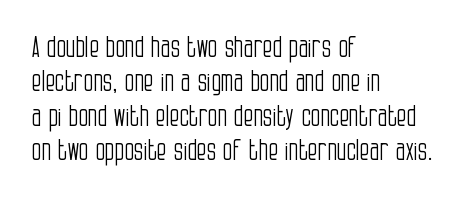
One-word summary of the alignment: left. I'd call this a sans setting — the letters go barefoot. In terms of letterspacing, this is plain default setting. Every stem runs plumb, perpendicular to the baseline.
